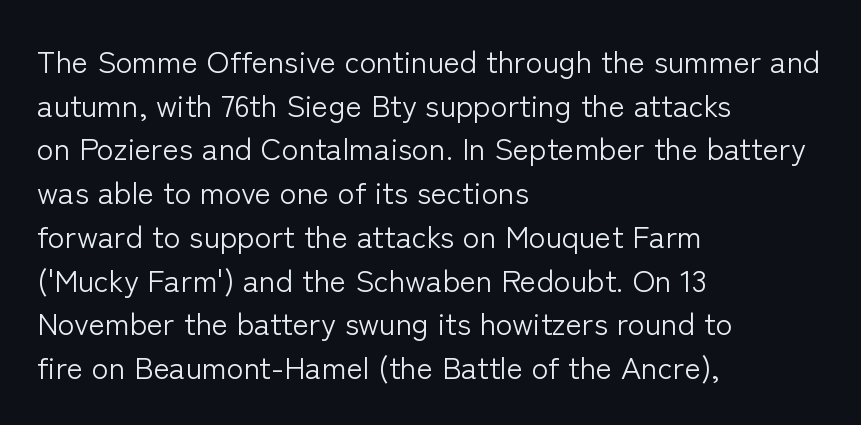
Vertically, the passage feels balanced, rows spaced as you'd expect. The face used here is a sans, in the tradition of grotesques and geometrics. A typesetter would call this proportional, since set widths differ per character. Letter spacing: default. The baseline area is clear. No italicization has been applied; the sample stays upright.
